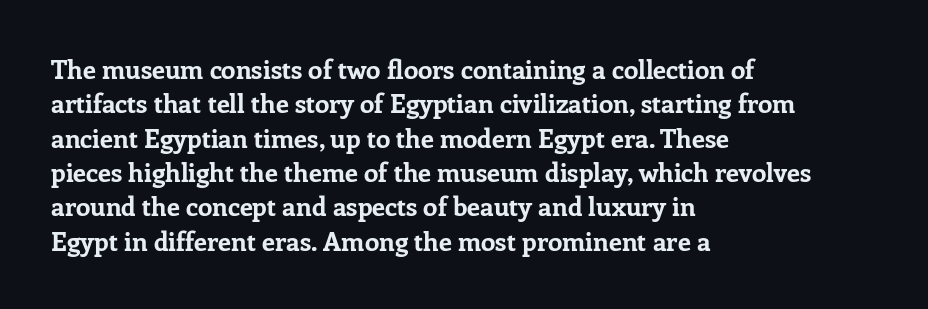
Q: Is the text bold? A: Yes.
Q: Is the text italic (slanted)? A: No, it is upright.
Q: Is the text underlined? A: No.
Q: How is the paragraph aligned? A: Left-aligned.
Q: Is the spacing between letters normal or unusually wide? A: Normal.
Q: Is the spacing between lines tight, normal or loose? A: Normal.
